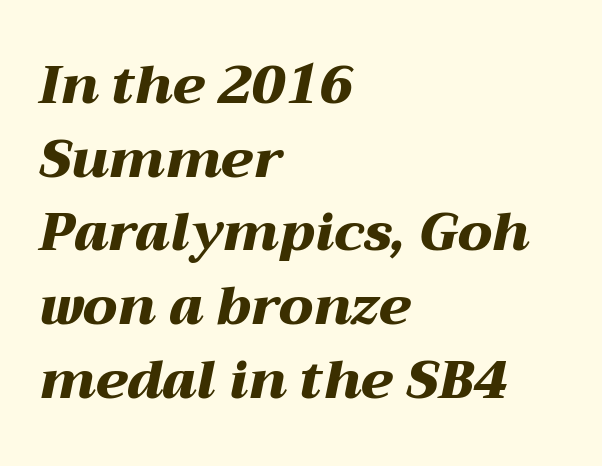
The image shows 53 px heavy, wide type, italic (leaning right); set left-aligned, normal line spacing (1.39x), normal letter spacing, not underlined; medium stroke contrast and a medium x-height.
